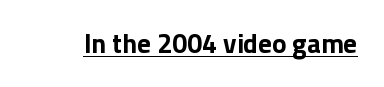
{"italic": "no", "bold": "yes", "underline": "yes", "letter_spacing": "normal", "letter_spacing_em": 0.0, "glyph_px": 27}
